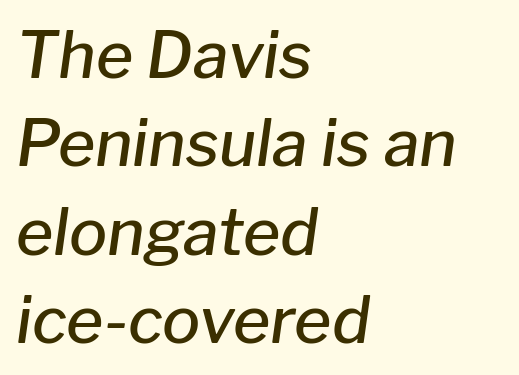
{"italic": "yes", "lean": "right", "slant_degrees": 8, "bold": "semi", "weight": "semibold", "width": "normal", "stroke_contrast": "low", "x_height": "medium", "monospaced": "no", "underline": "no", "align": "left", "line_spacing": "normal", "line_spacing_ratio": 1.38, "letter_spacing": "normal", "letter_spacing_em": 0.0, "glyph_px": 64}
